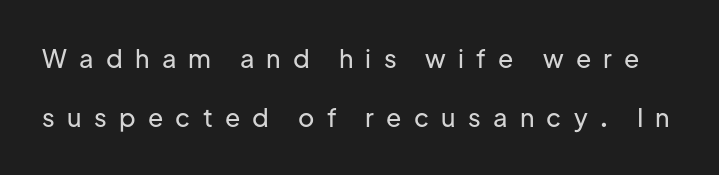
Q: Is the text italic (slanted)? A: No, it is upright.
Q: Is the text underlined? A: No.
Q: Is the spacing between letters normal or unusually wide? A: Unusually wide.
Q: Is the spacing between lines tight, normal or loose? A: Loose.
